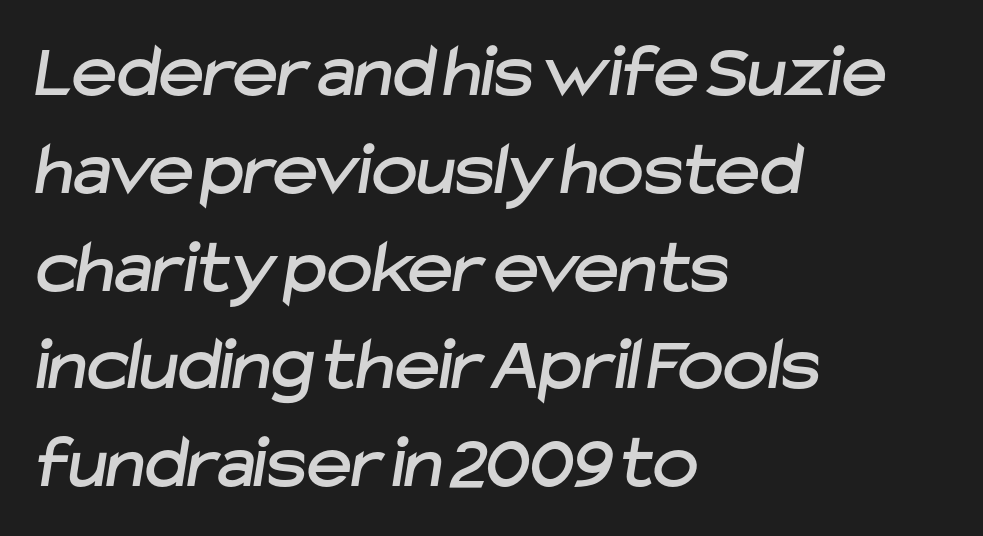
Is this a sans? Yes — the strokes have no serifs. Regarding leading, the lines here are spaced in the standard way. Letters rest on an invisible, unmarked baseline. A typesetter would call this zero additional tracking. Casual observation: everything's shoved over to the left. Is this a fixed-width face? No — the glyphs have proportional, varying widths.
